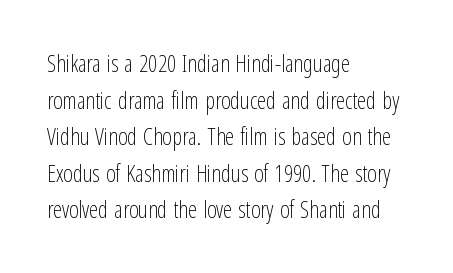
Notice how descenders clear the ascenders below comfortably — that's standard leading. Heft: none added — not bold. Posture: upright roman. The tracking reads as untouched default to a designer's eye. If you drew a ruler down the left edge, every line would touch it.
